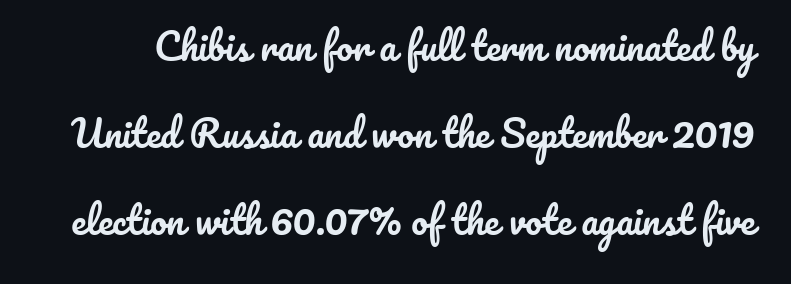
Q: Is the text italic (slanted)? A: Yes.
Q: Is the text underlined? A: No.
Q: Is the spacing between letters normal or unusually wide? A: Normal.
Q: Is the spacing between lines tight, normal or loose? A: Loose.
Q: Width (condensed, normal, or wide)? A: Normal.
Q: Stroke contrast? A: Low.
Q: x-height? A: Small.
Q: Monospaced? A: No.
